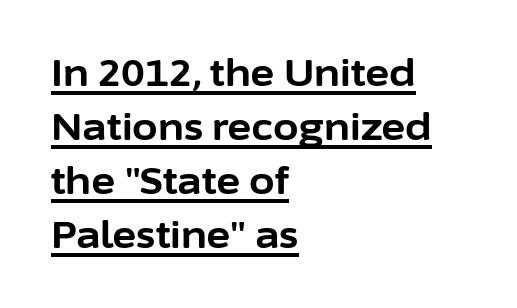
{"serif": "no", "italic": "no", "bold": "yes", "weight": "bold", "width": "normal", "stroke_contrast": "low", "x_height": "medium", "monospaced": "no", "underline": "yes", "align": "left", "line_spacing": "normal", "line_spacing_ratio": 1.46, "letter_spacing": "normal", "letter_spacing_em": 0.0, "glyph_px": 37}
